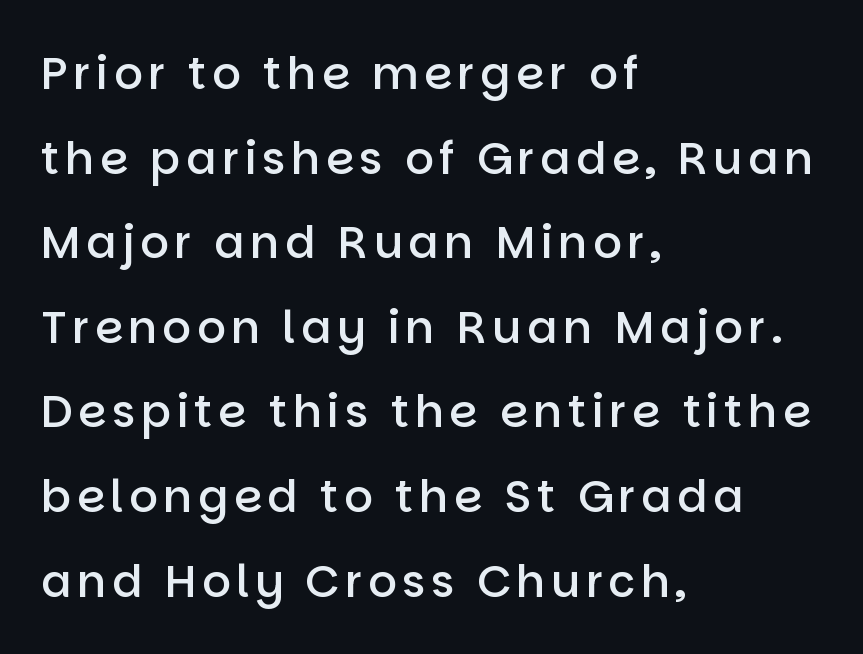
Q: Is the text bold? A: Semi-bold.
Q: Is the text italic (slanted)? A: No, it is upright.
Q: Is the typeface a serif or a sans-serif typeface? A: Sans-serif.
Q: Is the text underlined? A: No.
Q: How is the paragraph aligned? A: Left-aligned.
Q: Width (condensed, normal, or wide)? A: Normal.
Q: Stroke contrast? A: Low.
Q: x-height? A: Large.
Q: Monospaced? A: No.
